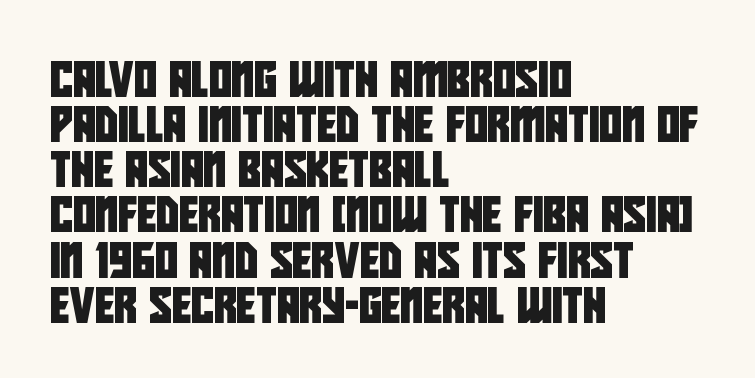
The image shows 35 px condensed sans-serif type; set left-aligned, normal line spacing (1.29x), normal letter spacing, not underlined; low stroke contrast and a large x-height.
